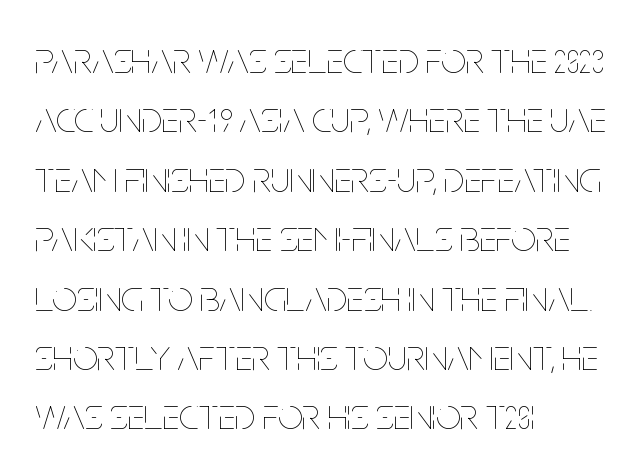
{"italic": "no", "bold": "no", "weight": "thin", "width": "condensed", "stroke_contrast": "low", "x_height": "large", "monospaced": "no", "underline": "no", "align": "left", "line_spacing": "normal", "line_spacing_ratio": 1.35, "letter_spacing": "normal", "letter_spacing_em": 0.0, "glyph_px": 44}
